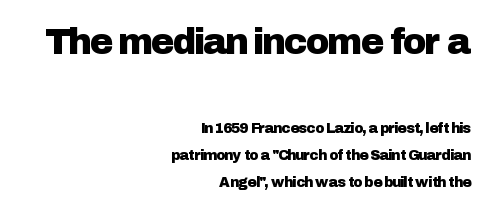
{"serif": "no", "italic": "no", "width": "normal", "stroke_contrast": "low", "x_height": "medium", "monospaced": "no", "underline": "no", "align": "right", "line_spacing": "loose", "line_spacing_ratio": 1.93, "letter_spacing": "normal", "letter_spacing_em": 0.0, "larger_block": "first", "size_ratio": 2.57, "glyph_px": 36}
